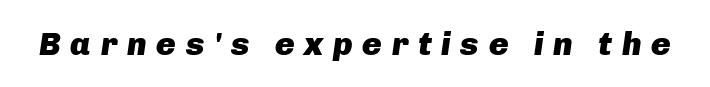
Q: Is the text bold? A: Yes.
Q: Is the text italic (slanted)? A: Yes, it leans right by about 8 degrees.
Q: Is the text underlined? A: No.
Q: Is the spacing between letters normal or unusually wide? A: Unusually wide.
Q: Width (condensed, normal, or wide)? A: Normal.
Q: Stroke contrast? A: Low.
Q: x-height? A: Medium.
Q: Monospaced? A: No.
